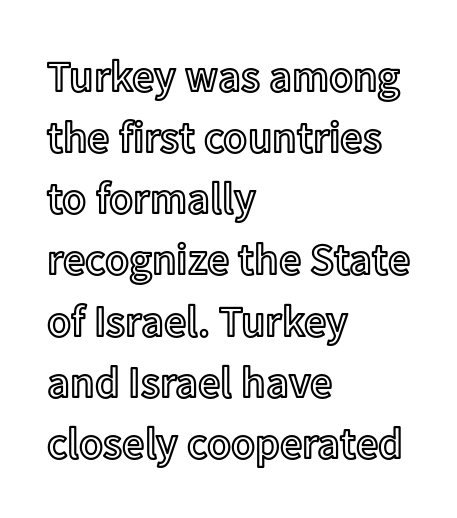
{"italic": "no", "width": "normal", "x_height": "medium", "monospaced": "no", "underline": "no", "align": "left", "line_spacing": "normal", "line_spacing_ratio": 1.39, "letter_spacing": "normal", "letter_spacing_em": 0.0, "glyph_px": 44}
